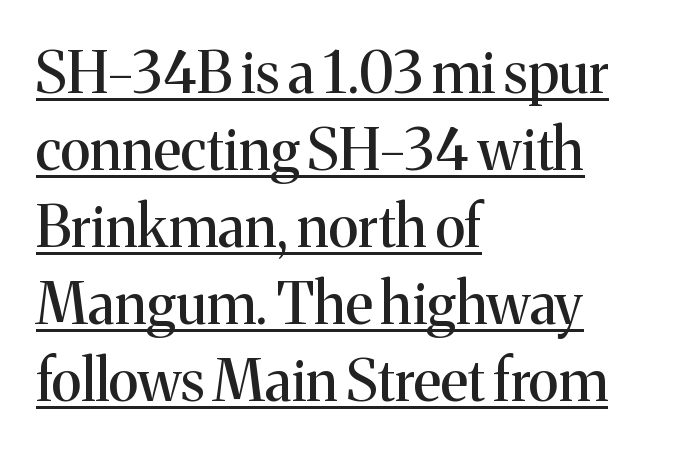
Q: Is the text italic (slanted)? A: No, it is upright.
Q: Is the typeface a serif or a sans-serif typeface? A: Serif.
Q: Is the text underlined? A: Yes.
Q: How is the paragraph aligned? A: Left-aligned.
Q: Is the spacing between letters normal or unusually wide? A: Normal.
Q: Is the spacing between lines tight, normal or loose? A: Normal.
Q: Width (condensed, normal, or wide)? A: Normal.
Q: Stroke contrast? A: Medium.
Q: x-height? A: Medium.
Q: Monospaced? A: No.
